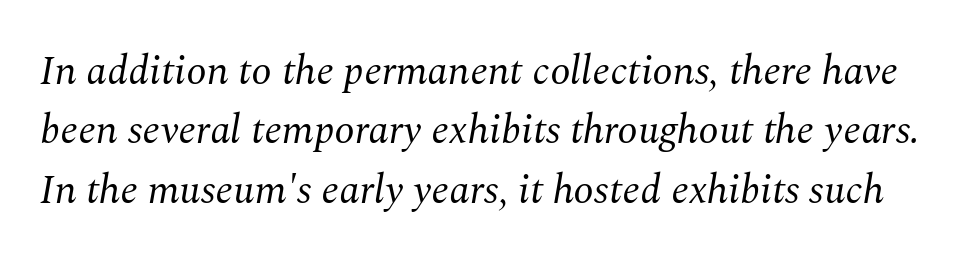
{"serif": "yes", "italic": "yes", "lean": "right", "slant_degrees": 10, "bold": "no", "weight": "regular", "width": "normal", "stroke_contrast": "medium", "x_height": "medium", "monospaced": "no", "underline": "no", "line_spacing": "normal", "line_spacing_ratio": 1.45, "letter_spacing": "normal", "letter_spacing_em": 0.0, "glyph_px": 41}
